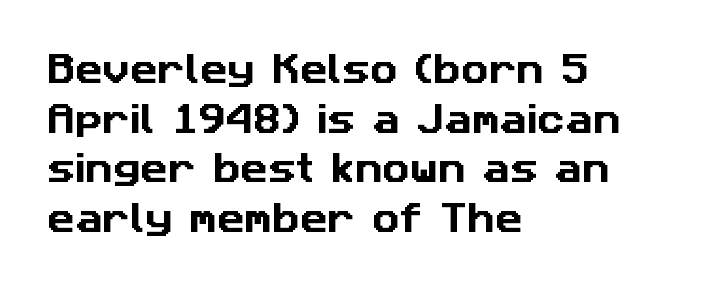
Q: Is the typeface a serif or a sans-serif typeface? A: Sans-serif.
Q: Is the text underlined? A: No.
Q: How is the paragraph aligned? A: Left-aligned.
Q: Is the spacing between letters normal or unusually wide? A: Normal.
Q: Is the spacing between lines tight, normal or loose? A: Normal.
Q: Width (condensed, normal, or wide)? A: Normal.
Q: Stroke contrast? A: Low.
Q: x-height? A: Medium.
Q: Monospaced? A: No.
